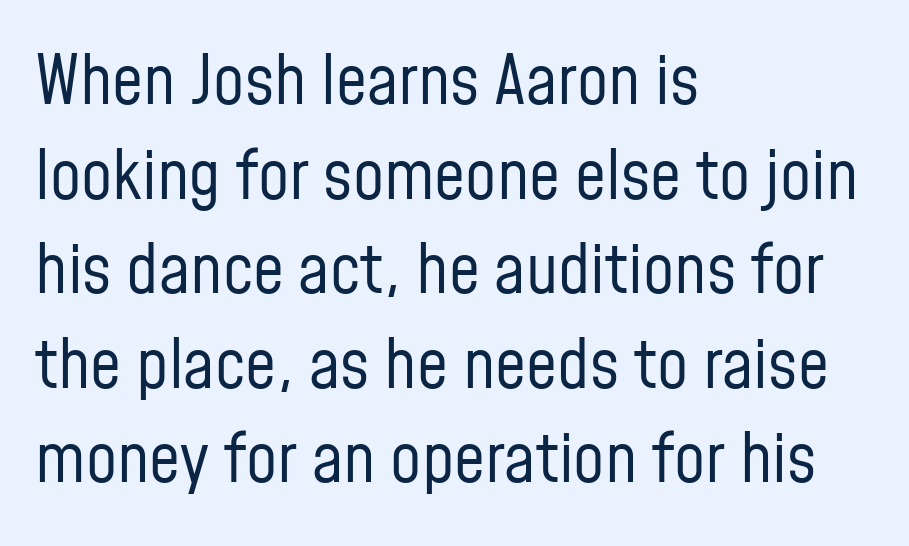
Q: Is the text bold? A: No.
Q: Is the text italic (slanted)? A: No, it is upright.
Q: Is the typeface a serif or a sans-serif typeface? A: Sans-serif.
Q: Is the text underlined? A: No.
Q: How is the paragraph aligned? A: Left-aligned.
Q: Is the spacing between letters normal or unusually wide? A: Normal.
Q: Is the spacing between lines tight, normal or loose? A: Normal.
Q: Width (condensed, normal, or wide)? A: Condensed.
Q: Stroke contrast? A: Low.
Q: x-height? A: Medium.
Q: Monospaced? A: No.
